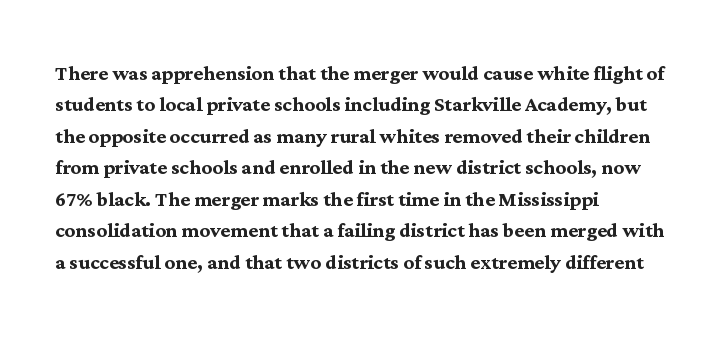
Q: Is the text bold? A: Yes.
Q: Is the text italic (slanted)? A: No, it is upright.
Q: Is the text underlined? A: No.
Q: How is the paragraph aligned? A: Left-aligned.
Q: Is the spacing between letters normal or unusually wide? A: Normal.
